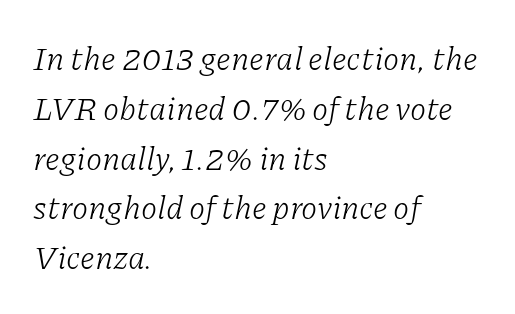
{"serif": "yes", "italic": "yes", "lean": "right", "slant_degrees": 11, "bold": "no", "weight": "light", "width": "normal", "stroke_contrast": "low", "x_height": "medium", "monospaced": "no", "underline": "no", "align": "left", "line_spacing": "normal", "line_spacing_ratio": 1.51, "letter_spacing": "normal", "letter_spacing_em": 0.0, "glyph_px": 33}
